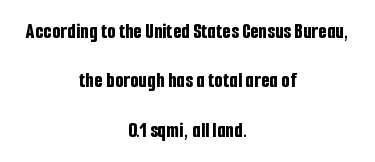
The image shows 22 px bold type, upright; set centered, loose line spacing (2.24x), normal letter spacing, not underlined.
